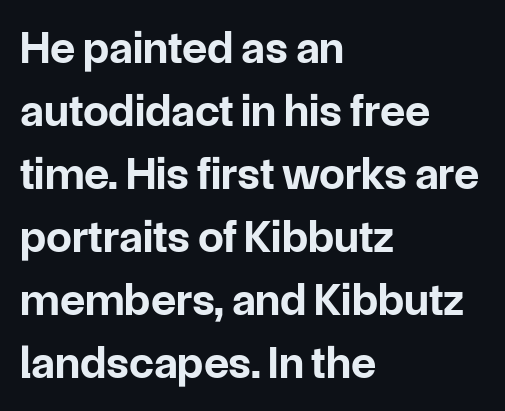
The image shows 46 px bold sans-serif type, upright; set left-aligned, normal line spacing (1.37x), normal letter spacing, not underlined; low stroke contrast and a medium x-height.
